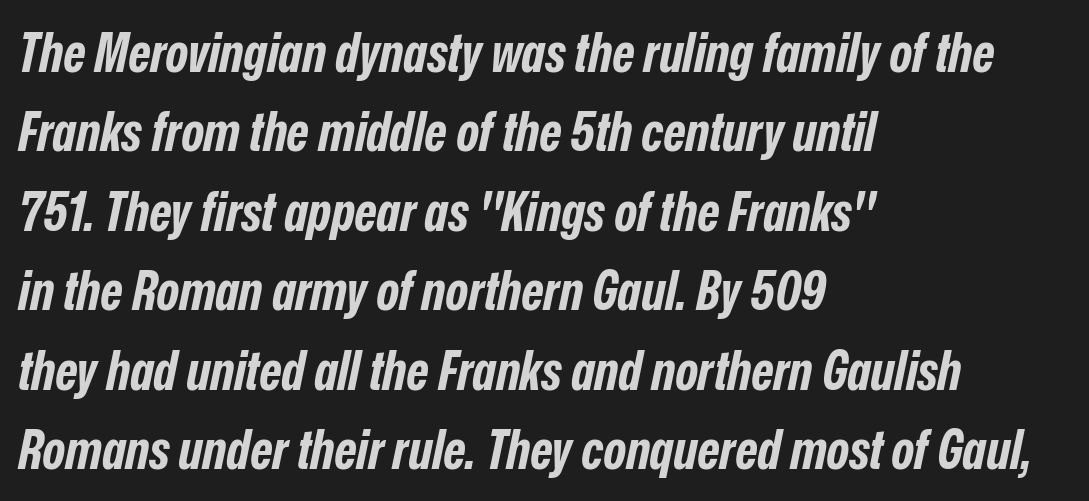
Any mark beneath the type? The region is blank. An italicized treatment has been applied to the whole sample. Heft: maximum for text — a bold. Between one letter and the next there's only the usual sliver of space. Leftover space on each line is placed entirely after the last word.
